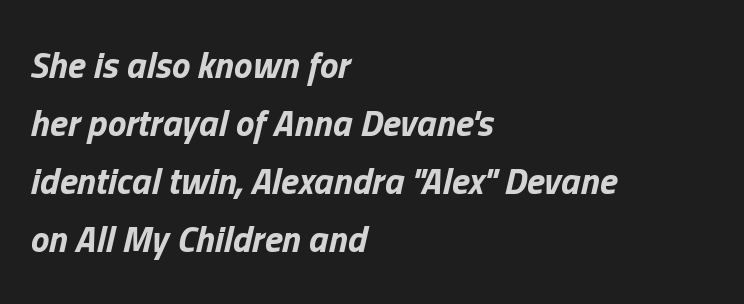
Q: Is the text bold? A: Yes.
Q: Is the text italic (slanted)? A: Yes, it leans right by about 13 degrees.
Q: Is the text underlined? A: No.
Q: How is the paragraph aligned? A: Left-aligned.
Q: Is the spacing between letters normal or unusually wide? A: Normal.
Q: Is the spacing between lines tight, normal or loose? A: Normal.
Q: Width (condensed, normal, or wide)? A: Normal.
Q: Stroke contrast? A: Low.
Q: x-height? A: Medium.
Q: Monospaced? A: No.
